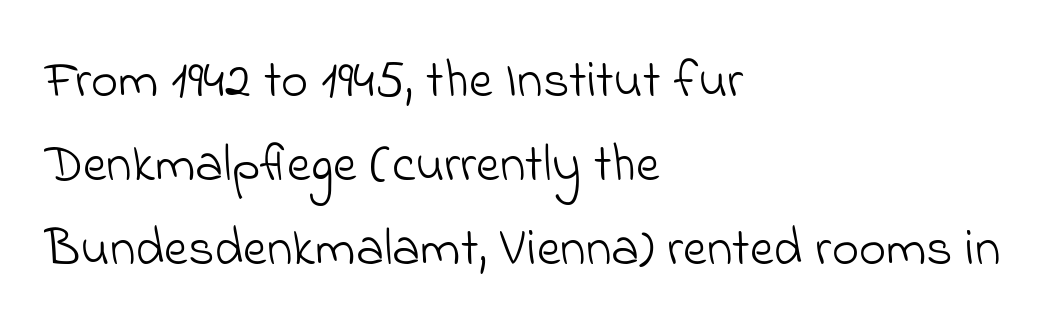
{"serif": "no", "bold": "no", "weight": "light", "width": "normal", "stroke_contrast": "low", "x_height": "small", "monospaced": "no", "underline": "no", "align": "left", "line_spacing": "normal", "line_spacing_ratio": 1.62, "letter_spacing": "normal", "letter_spacing_em": 0.0, "glyph_px": 52}
